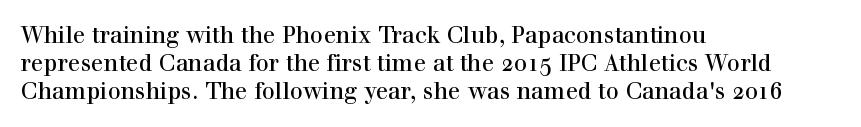
The image shows 23 px text type, upright; set left-aligned, line spacing 1.22x, normal letter spacing, not underlined.
